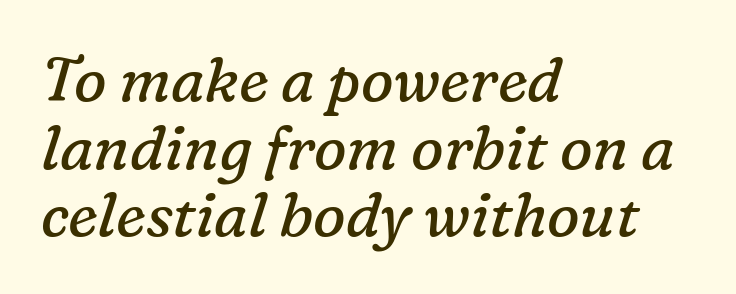
The image shows 61 px regular-weight serif type, italic (leaning right); set left-aligned, tight line spacing (1.11x), normal letter spacing, not underlined; low stroke contrast and a medium x-height.
